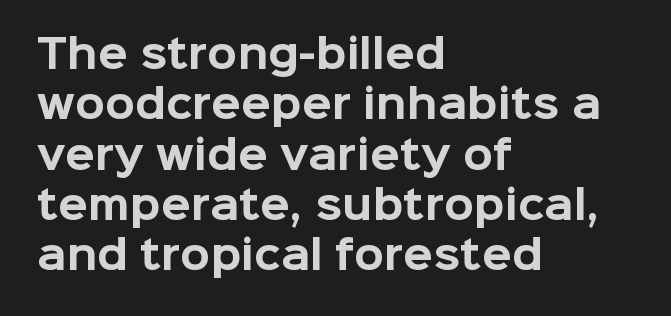
The image shows 39 px bold sans-serif type, upright; set left-aligned, normal line spacing (1.29x), normal letter spacing, not underlined; low stroke contrast and a medium x-height.
